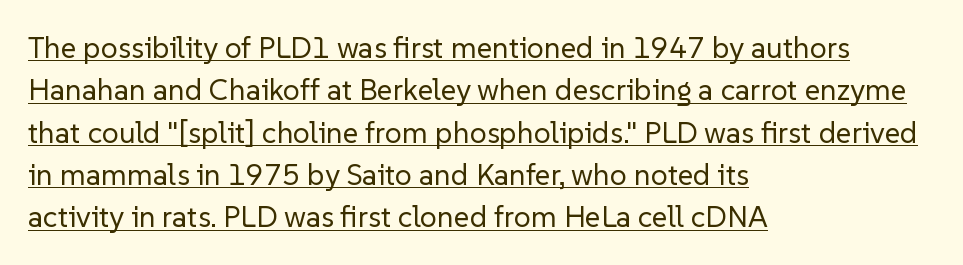
The image shows 30 px regular-weight sans-serif type, upright; set left-aligned, normal line spacing (1.41x), normal letter spacing, underlined; low stroke contrast and a medium x-height.
